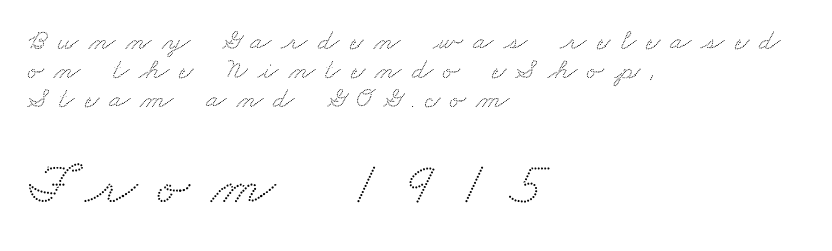
The image shows 60 px wide serif type; set left-aligned, tight line spacing (0.96x), unusually wide letter spacing (+0.35 em), not underlined; the second (bottom) block is 2.0x larger; medium stroke contrast and a small x-height.
